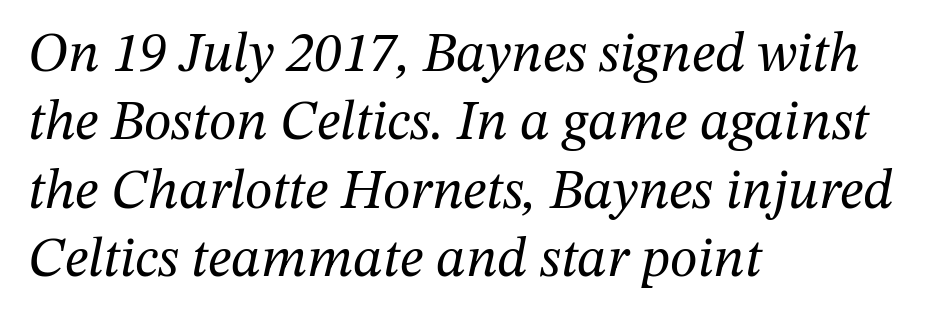
Q: Is the text bold? A: No.
Q: Is the text italic (slanted)? A: Yes, it leans right by about 12 degrees.
Q: Is the typeface a serif or a sans-serif typeface? A: Serif.
Q: Is the text underlined? A: No.
Q: How is the paragraph aligned? A: Left-aligned.
Q: Is the spacing between letters normal or unusually wide? A: Normal.
Q: Width (condensed, normal, or wide)? A: Normal.
Q: Stroke contrast? A: Medium.
Q: x-height? A: Medium.
Q: Monospaced? A: No.
